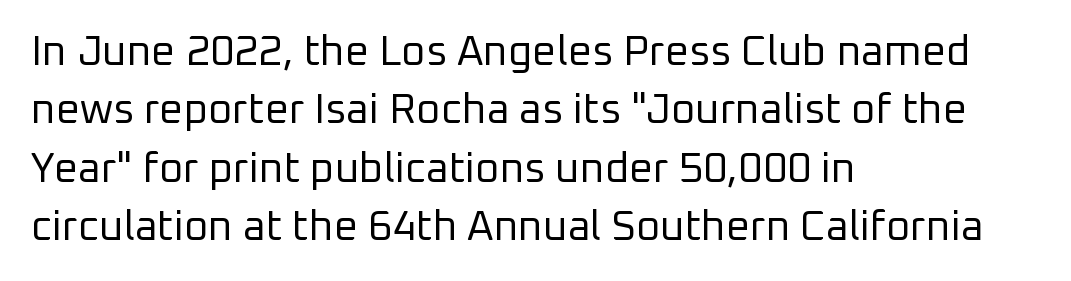
The image shows 42 px regular-weight sans-serif type, upright; set left-aligned, normal line spacing (1.39x), normal letter spacing, not underlined; low stroke contrast and a medium x-height.
